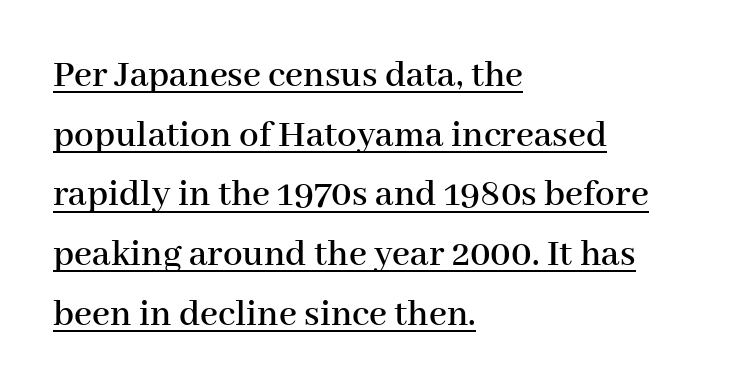
{"serif": "yes", "italic": "no", "width": "normal", "stroke_contrast": "high", "x_height": "medium", "monospaced": "no", "underline": "yes", "align": "left", "line_spacing": "normal", "line_spacing_ratio": 1.53, "letter_spacing": "normal", "letter_spacing_em": 0.0, "glyph_px": 39}
